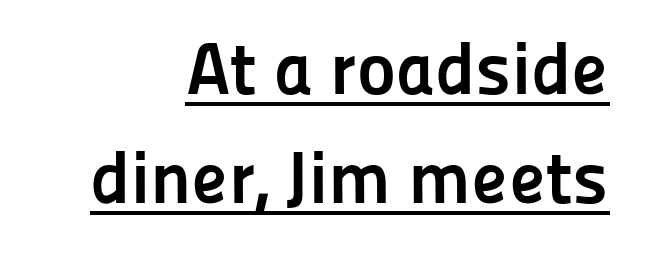
The image shows 74 px semibold sans-serif type, upright; set right-aligned, normal line spacing (1.47x), normal letter spacing, underlined; low stroke contrast and a medium x-height.
